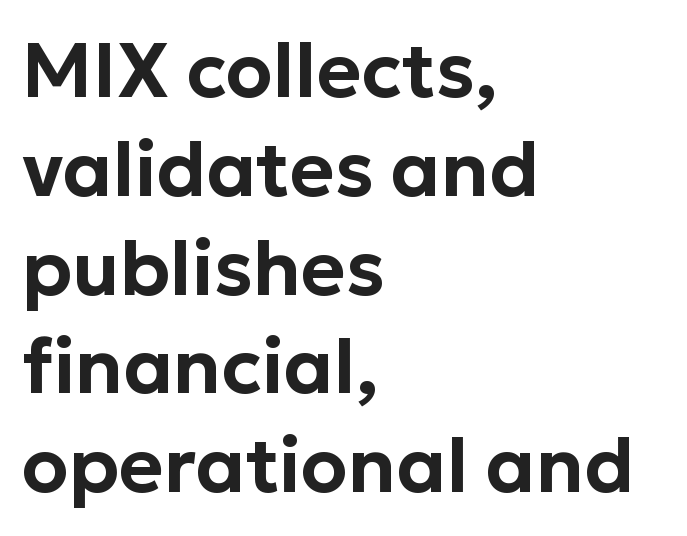
The image shows 76 px sans-serif type, upright; set left-aligned, normal line spacing (1.3x), normal letter spacing, not underlined; low stroke contrast and a medium x-height.
